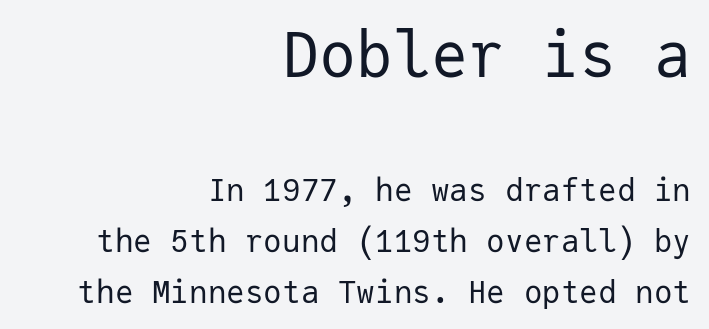
Q: Is the text bold? A: No.
Q: Is the text italic (slanted)? A: No, it is upright.
Q: Is the typeface a serif or a sans-serif typeface? A: Sans-serif.
Q: Is the text underlined? A: No.
Q: How is the paragraph aligned? A: Right-aligned.
Q: Is the spacing between letters normal or unusually wide? A: Normal.
Q: Is the spacing between lines tight, normal or loose? A: Normal.
Q: Which block of text is set in a larger size, the first (top) or the second (bottom)? A: The first (top) one.
Q: Width (condensed, normal, or wide)? A: Normal.
Q: Stroke contrast? A: Low.
Q: x-height? A: Medium.
Q: Monospaced? A: Yes.
